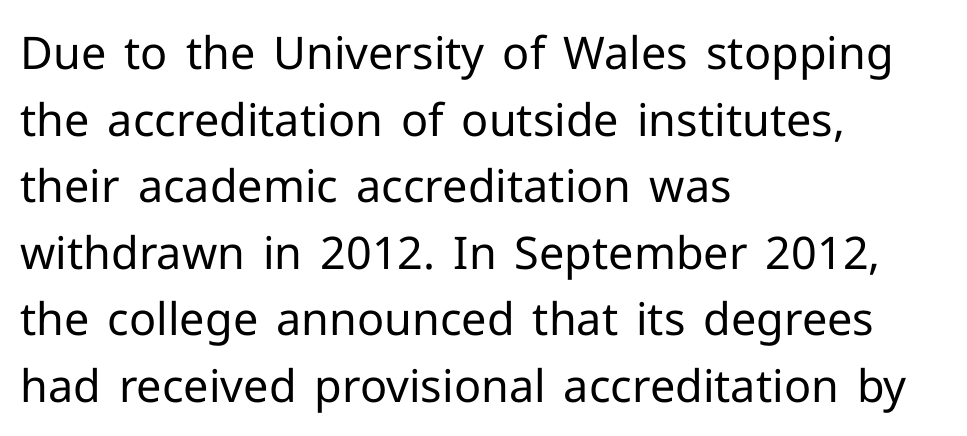
Q: Is the text bold? A: No.
Q: Is the text italic (slanted)? A: No, it is upright.
Q: Is the typeface a serif or a sans-serif typeface? A: Sans-serif.
Q: Is the text underlined? A: No.
Q: How is the paragraph aligned? A: Left-aligned.
Q: Is the spacing between letters normal or unusually wide? A: Normal.
Q: Is the spacing between lines tight, normal or loose? A: Normal.
Q: Width (condensed, normal, or wide)? A: Normal.
Q: Stroke contrast? A: Low.
Q: x-height? A: Medium.
Q: Monospaced? A: No.
